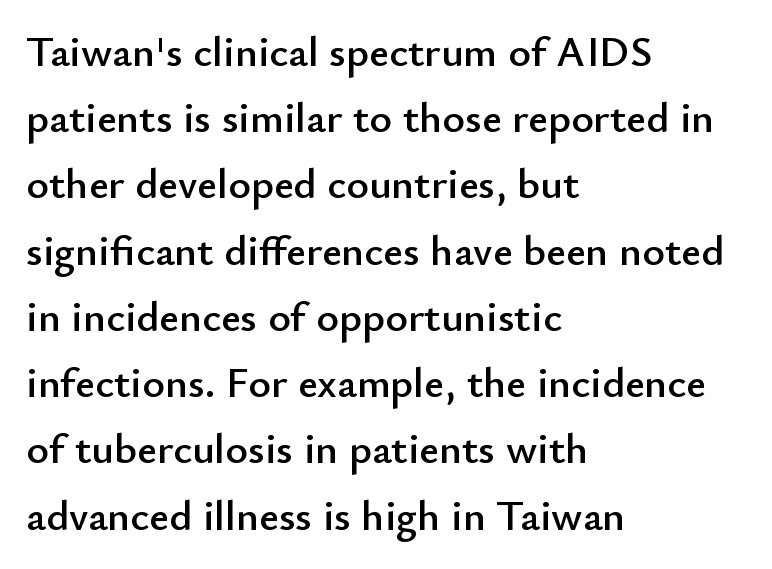
Q: Is the text italic (slanted)? A: No, it is upright.
Q: Is the typeface a serif or a sans-serif typeface? A: Sans-serif.
Q: Is the text underlined? A: No.
Q: How is the paragraph aligned? A: Left-aligned.
Q: Is the spacing between letters normal or unusually wide? A: Normal.
Q: Is the spacing between lines tight, normal or loose? A: Normal.
Q: Width (condensed, normal, or wide)? A: Normal.
Q: Stroke contrast? A: Low.
Q: x-height? A: Small.
Q: Monospaced? A: No.
